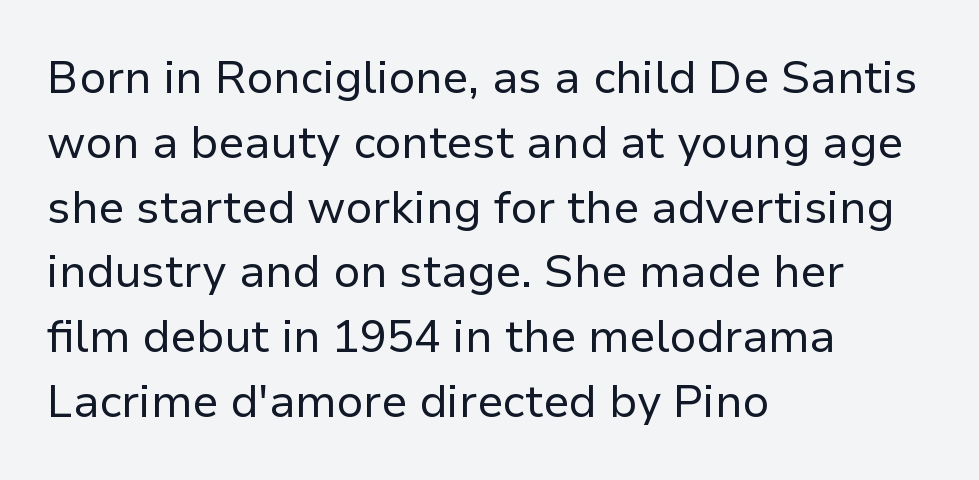
Do the characters align in a grid? No, the font is proportional. If you drew a line through each stem, it would be perfectly vertical. What's the leading like? Ordinary, nothing unusual. I'd call this a sans setting — the letters go barefoot.
